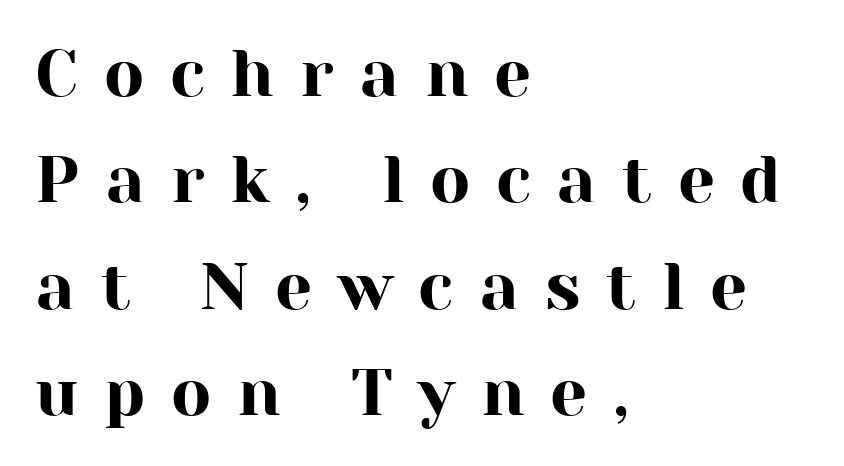
Q: Is the text italic (slanted)? A: No, it is upright.
Q: Is the typeface a serif or a sans-serif typeface? A: Serif.
Q: Is the text underlined? A: No.
Q: How is the paragraph aligned? A: Left-aligned.
Q: Is the spacing between letters normal or unusually wide? A: Unusually wide.
Q: Is the spacing between lines tight, normal or loose? A: Normal.
Q: Width (condensed, normal, or wide)? A: Normal.
Q: Stroke contrast? A: High.
Q: x-height? A: Medium.
Q: Monospaced? A: No.
